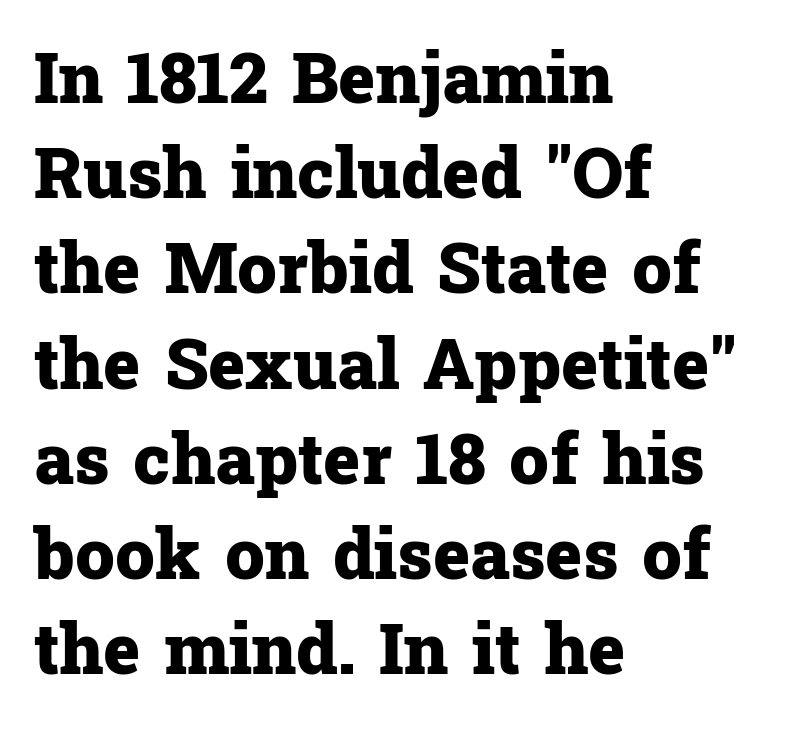
The image shows 70 px heavy serif type, upright; set left-aligned, normal line spacing (1.36x), normal letter spacing, not underlined; low stroke contrast and a medium x-height.
